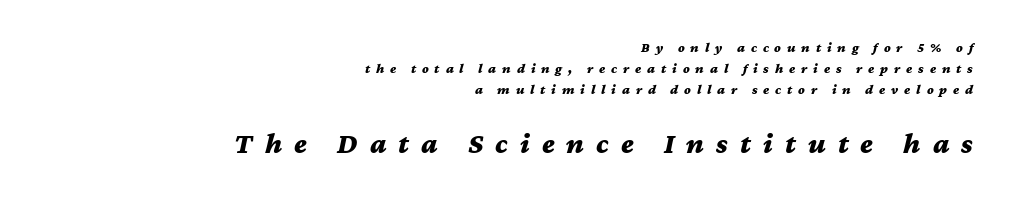
{"italic": "yes", "lean": "right", "slant_degrees": 12, "bold": "yes", "weight": "bold", "width": "wide", "stroke_contrast": "medium", "x_height": "medium", "monospaced": "no", "underline": "no", "align": "right", "line_spacing": "normal", "line_spacing_ratio": 1.5, "letter_spacing": "wide", "letter_spacing_em": 0.42, "larger_block": "second", "size_ratio": 2.07, "glyph_px": 29}
